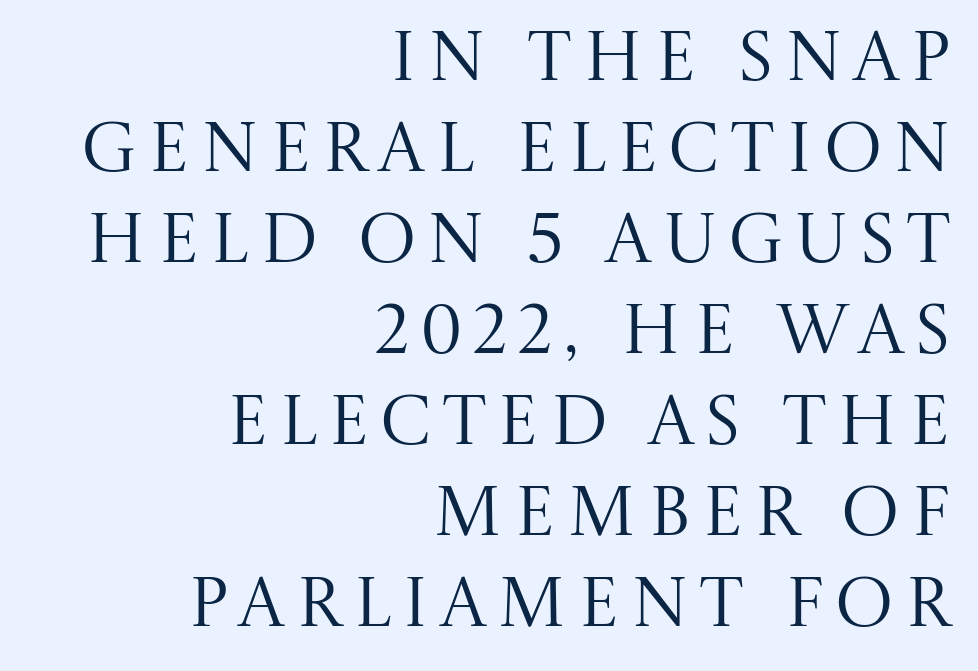
A roman cut, with each character standing at attention. A normal amount of white space separates one row of letters from the next. The face used here is seriffed, in the tradition of book romans. The foot of each line stays bare and open. The rag falls on the left side of this text block. Letters have the restrained weight of plain body copy at most.
